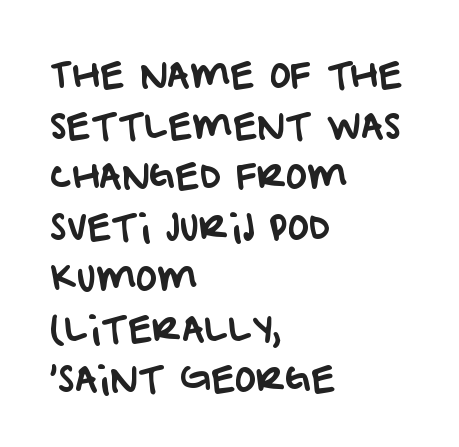
{"serif": "no", "width": "normal", "stroke_contrast": "low", "x_height": "large", "monospaced": "no", "underline": "no", "align": "left", "line_spacing": "normal", "line_spacing_ratio": 1.45, "letter_spacing": "normal", "letter_spacing_em": 0.0, "glyph_px": 35}
